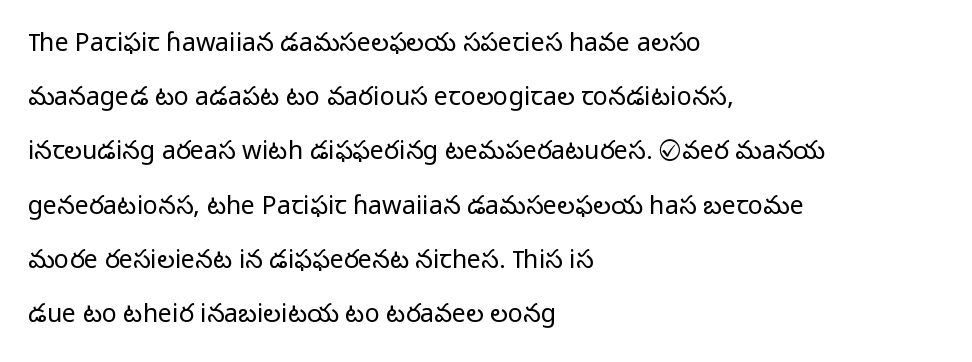
Typeset ragged right — the left edge is the straight one. This block would shrink considerably if given ordinary leading; it's expanded now. A bare baseline throughout the passage. The font sits on the lighter half of the weight spectrum, regular included. Posture: straight, roman, zero tilt. The letterforms sit shoulder to shoulder at normal distance.
